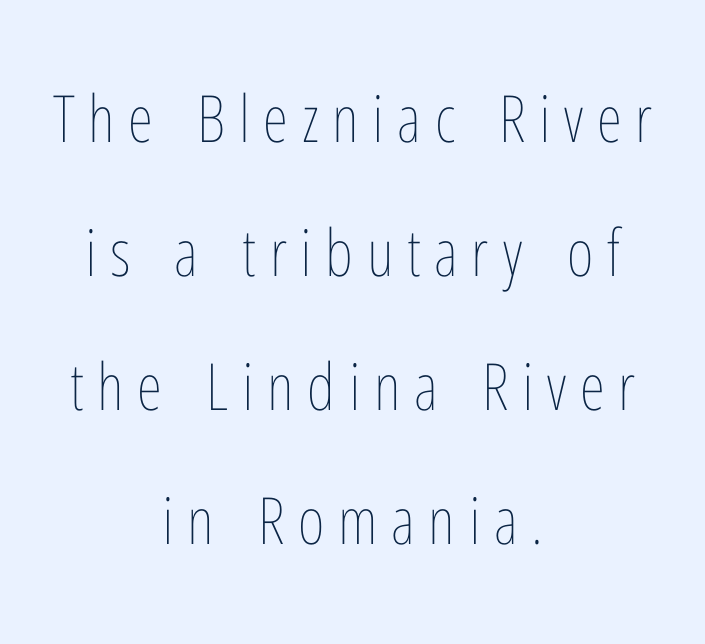
The letters are spread apart with noticeably loose tracking. Each row of text sits above clean, open space. The letters advance in unequal steps, a hallmark of proportional type. The strokes carry an ordinary text weight at most. The passage shown stacks its lines with a broad gap. In terms of posture, this sample is upright.
